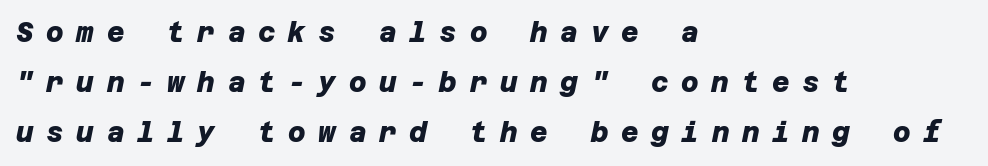
{"bold": "yes", "underline": "no", "align": "left", "line_spacing_ratio": 1.86, "letter_spacing": "wide", "letter_spacing_em": 0.47, "glyph_px": 27}
